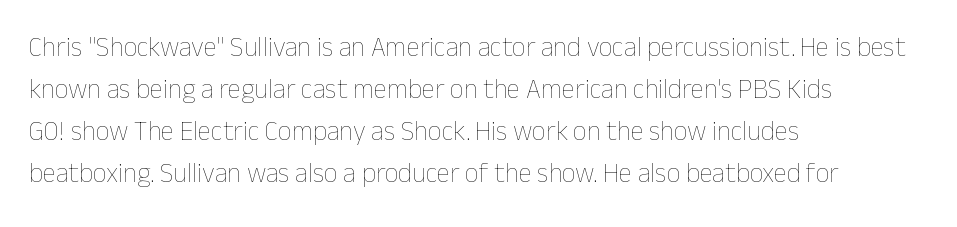
The image shows 27 px text type, upright; set left-aligned, normal line spacing (1.56x), normal letter spacing, not underlined.
